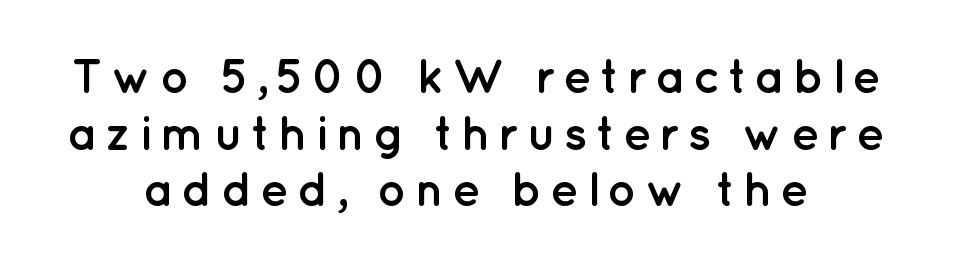
The image shows 48 px semibold sans-serif type, upright; set centered, line spacing 1.18x, not underlined; low stroke contrast and a medium x-height.
